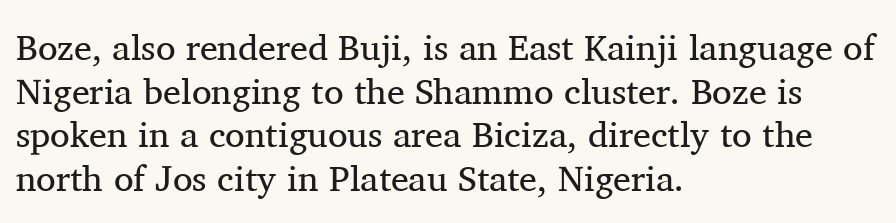
This sample uses an upright cut, with every glyph sitting square on the baseline. Is the stroke heavy? The answer is a plain regular-or-lighter. No word sits above an underline. This is serif lettering, the kind often seen in printed books. Tracking value appears to be zero — textbook default spacing. Line beginnings align vertically; line endings do not.
